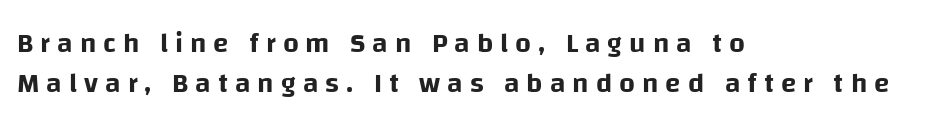
The image shows 28 px sans-serif type, upright; set left-aligned, normal line spacing (1.42x), unusually wide letter spacing (+0.25 em), not underlined; low stroke contrast and a large x-height.
